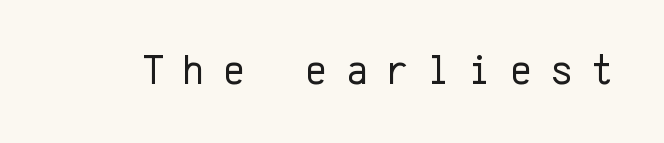
The image shows 42 px regular-weight sans-serif type, upright, monospaced; set unusually wide letter spacing (+0.45 em), not underlined; low stroke contrast and a medium x-height.
